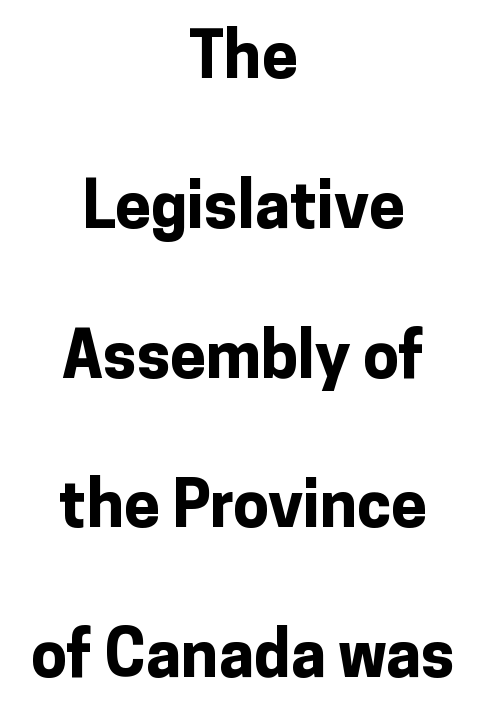
{"serif": "no", "italic": "no", "bold": "yes", "weight": "bold", "width": "normal", "stroke_contrast": "low", "x_height": "medium", "monospaced": "no", "underline": "no", "align": "center", "line_spacing": "loose", "line_spacing_ratio": 2.34, "letter_spacing": "normal", "letter_spacing_em": 0.0, "glyph_px": 64}
